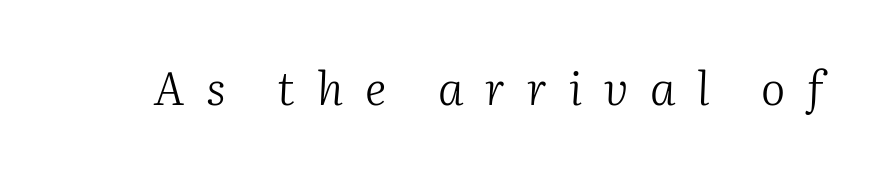
The image shows 46 px light serif type, italic (leaning right); set unusually wide letter spacing (+0.47 em), not underlined; medium stroke contrast and a medium x-height.
